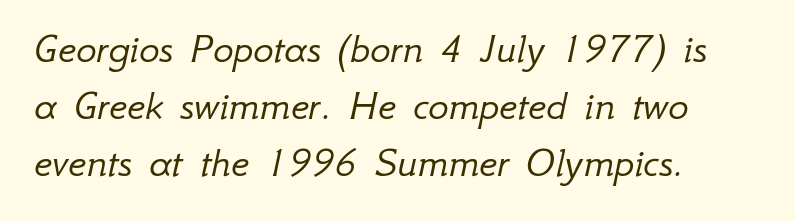
You could not count columns in this text — the font is proportionally spaced. Characters follow at the spacing the type designer built in. Reading down the column, the eye jumps a familiar distance to each next line. A student would call this left alignment; a typographer would say flush left, rag right. The strokes carry an ordinary text weight at most.
